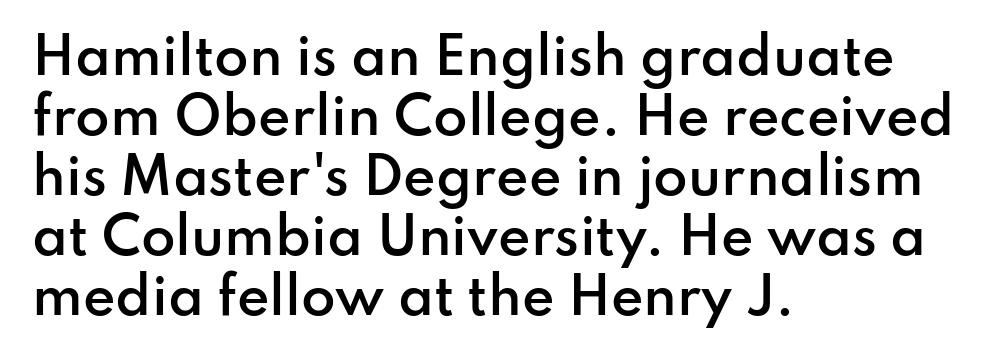
Line starts are locked; line ends wander. Caption: semibold face, moderately heavy strokes. These lines keep a tight, regular rhythm from letter to letter. Think of a printed novel: that variable character pitch is what you see here. The letters stand straight up with perfectly vertical stems.
